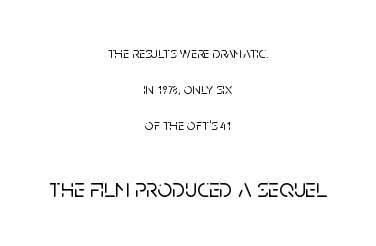
The image shows 26 px text type, upright; set centered, loose line spacing (2.4x), normal letter spacing, not underlined; the second (bottom) block is 1.73x larger.
